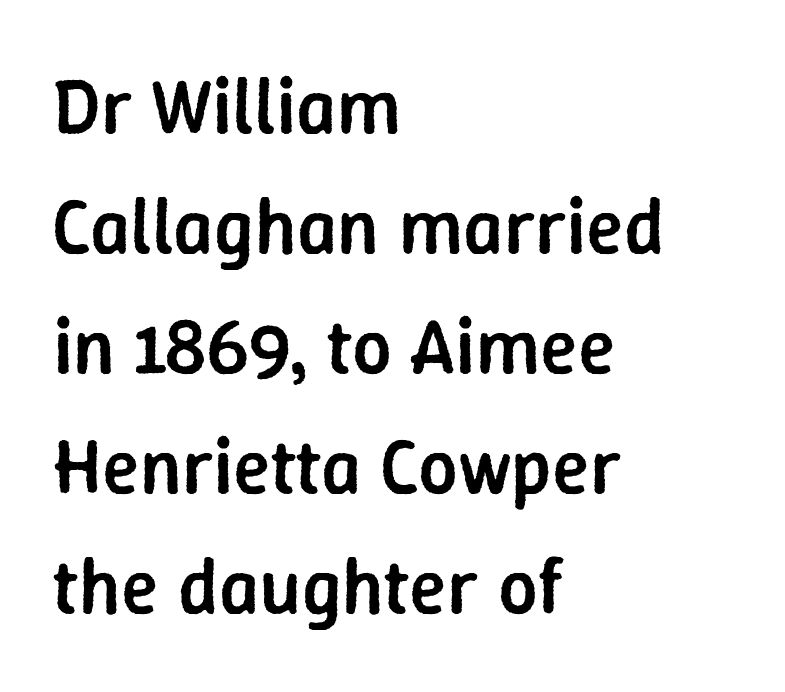
Note: no serifs on the glyphs. Typographic density is moderately raised because the face is semibold. The rag falls on the right side of this text block. Vertically, the passage feels balanced, rows spaced as you'd expect. The type is set solid horizontally, with unmodified tracking.
